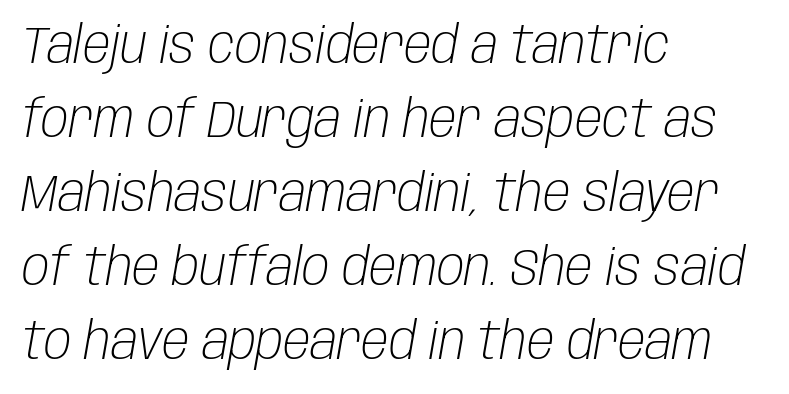
{"italic": "yes", "lean": "right", "slant_degrees": 10, "bold": "no", "weight": "light", "width": "condensed", "stroke_contrast": "low", "x_height": "large", "monospaced": "no", "underline": "no", "align": "left", "line_spacing": "normal", "line_spacing_ratio": 1.45, "letter_spacing": "normal", "letter_spacing_em": 0.0, "glyph_px": 51}
